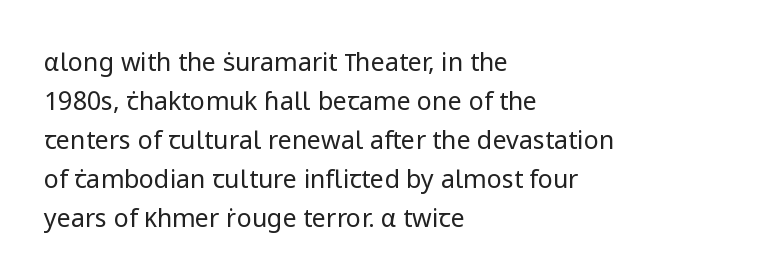
Q: Is the text bold? A: No.
Q: Is the text italic (slanted)? A: No, it is upright.
Q: Is the text underlined? A: No.
Q: How is the paragraph aligned? A: Left-aligned.
Q: Is the spacing between letters normal or unusually wide? A: Normal.
Q: Is the spacing between lines tight, normal or loose? A: Normal.
